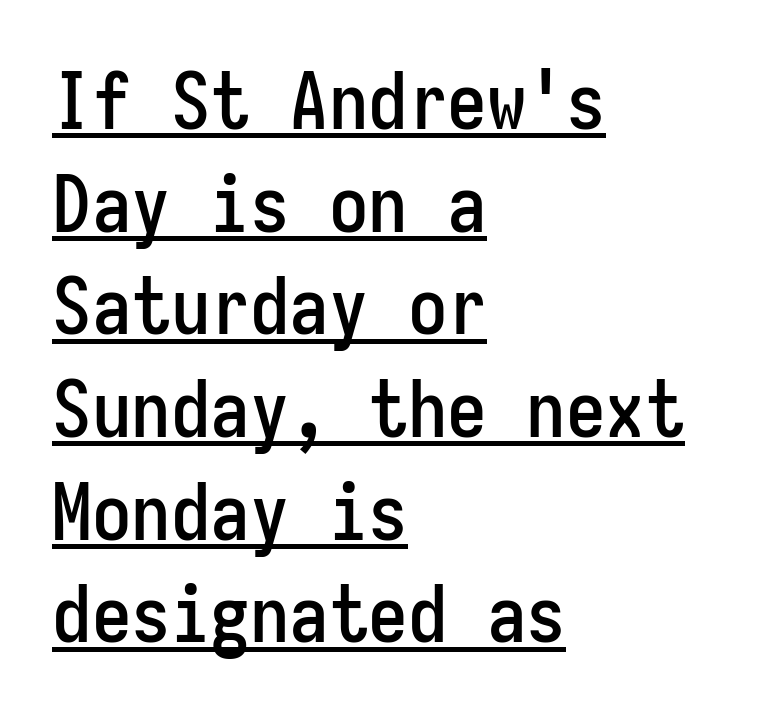
{"serif": "no", "italic": "no", "width": "condensed", "stroke_contrast": "low", "x_height": "medium", "monospaced": "yes", "underline": "yes", "align": "left", "line_spacing": "normal", "line_spacing_ratio": 1.3, "letter_spacing": "normal", "letter_spacing_em": 0.0, "glyph_px": 79}
